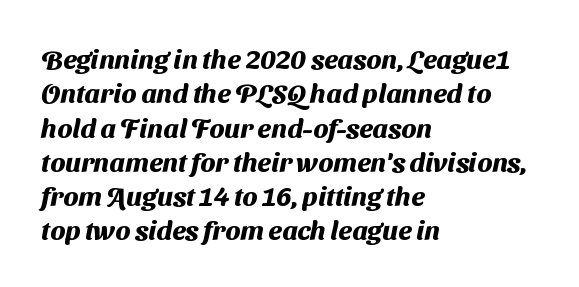
{"bold": "yes", "underline": "no", "align": "left", "line_spacing": "normal", "line_spacing_ratio": 1.27, "letter_spacing": "normal", "letter_spacing_em": 0.0, "glyph_px": 27}
